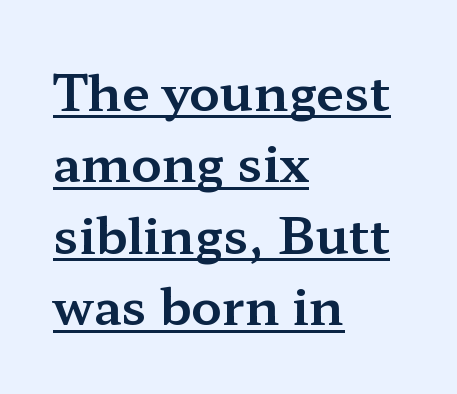
Q: Is the text italic (slanted)? A: No, it is upright.
Q: Is the typeface a serif or a sans-serif typeface? A: Serif.
Q: Is the text underlined? A: Yes.
Q: How is the paragraph aligned? A: Left-aligned.
Q: Is the spacing between letters normal or unusually wide? A: Normal.
Q: Is the spacing between lines tight, normal or loose? A: Normal.
Q: Width (condensed, normal, or wide)? A: Wide.
Q: Stroke contrast? A: Medium.
Q: x-height? A: Medium.
Q: Monospaced? A: No.
